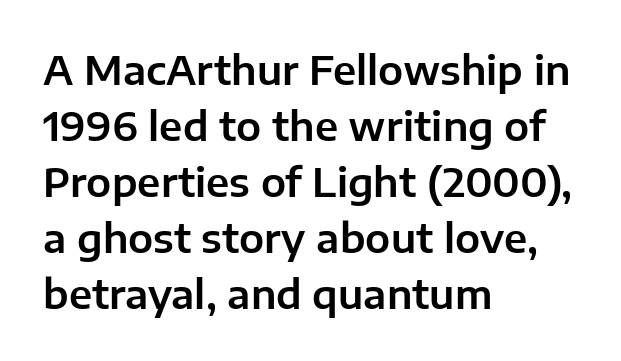
The image shows 40 px sans-serif type, upright; set left-aligned, normal line spacing (1.4x), normal letter spacing, not underlined; low stroke contrast and a medium x-height.
